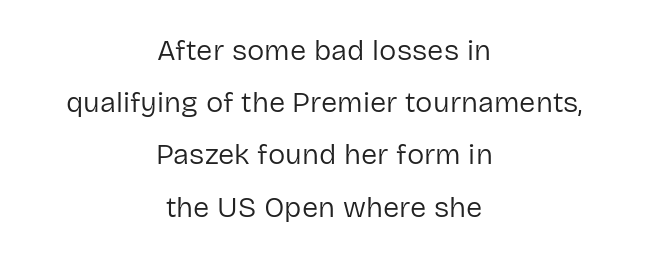
The image shows 29 px regular-weight sans-serif type, upright; set centered, line spacing 1.8x, normal letter spacing, not underlined; low stroke contrast and a medium x-height.
